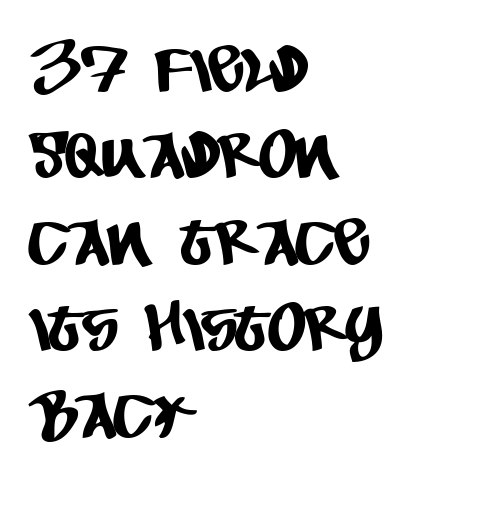
Bare-footed words on every line. Baseline-to-baseline distance is the conventional proportion of letter height. Looks like regular typesetting: each glyph gets only the width it needs. Look at the tracking — it's just the regular setting, nothing added.
